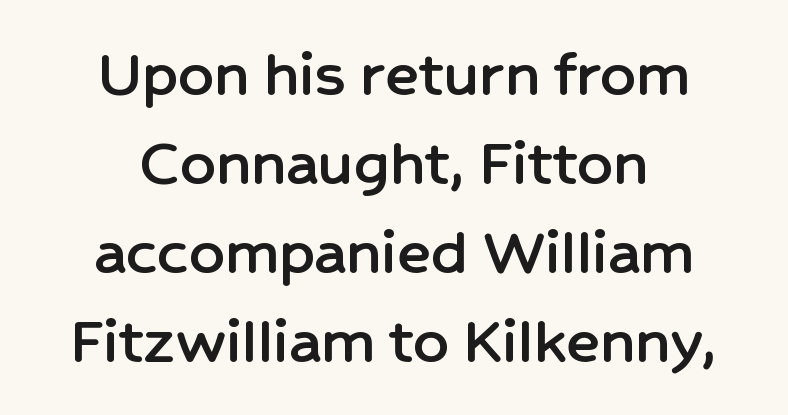
{"serif": "no", "italic": "no", "width": "normal", "stroke_contrast": "low", "x_height": "medium", "monospaced": "no", "underline": "no", "align": "center", "line_spacing": "normal", "line_spacing_ratio": 1.27, "letter_spacing": "normal", "letter_spacing_em": 0.0, "glyph_px": 70}
